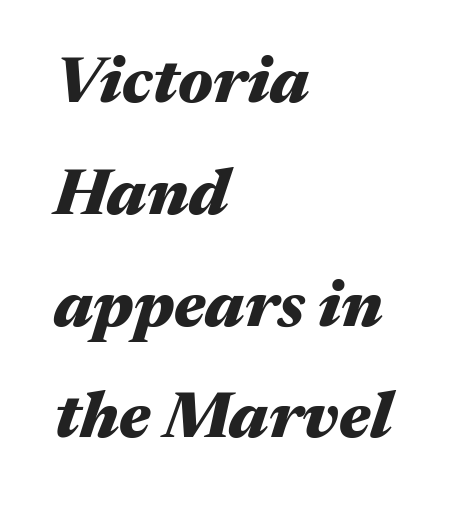
The image shows 65 px heavy, wide type, italic (leaning right); set left-aligned, line spacing 1.72x, normal letter spacing, not underlined; medium stroke contrast and a medium x-height.
